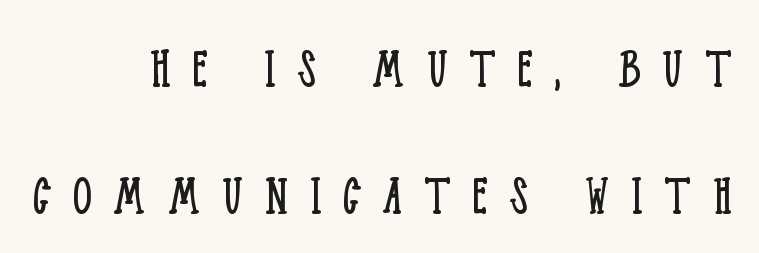
Character widths vary here, with narrow letters taking less room than wide ones. The rag falls on the left side of this text block. Observe the serifs anchoring each vertical stroke in this sample. Counters stay open thanks to moderate or lighter strokes.
